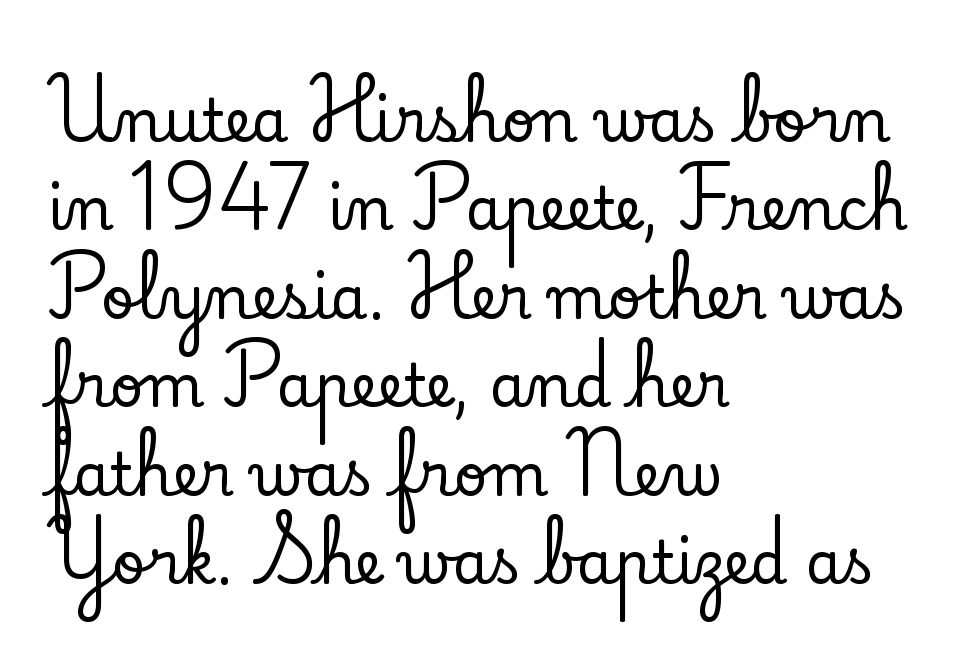
The image shows 59 px serif type, upright; set left-aligned, normal line spacing (1.5x), normal letter spacing, not underlined; low stroke contrast and a small x-height.
